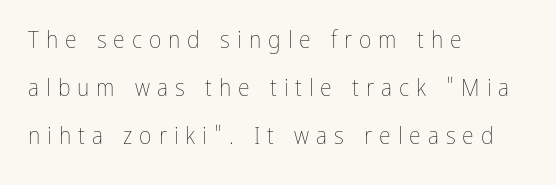
This sample is left-justified, so line endings fall wherever the words run out. Beneath every word, the page is bare. Counters stay open thanks to moderate or lighter strokes. In terms of leading, this rendering errs on the spacious side. The tracking reads as deliberately expanded to a designer's eye. Rendered with straight, roman letterforms.
